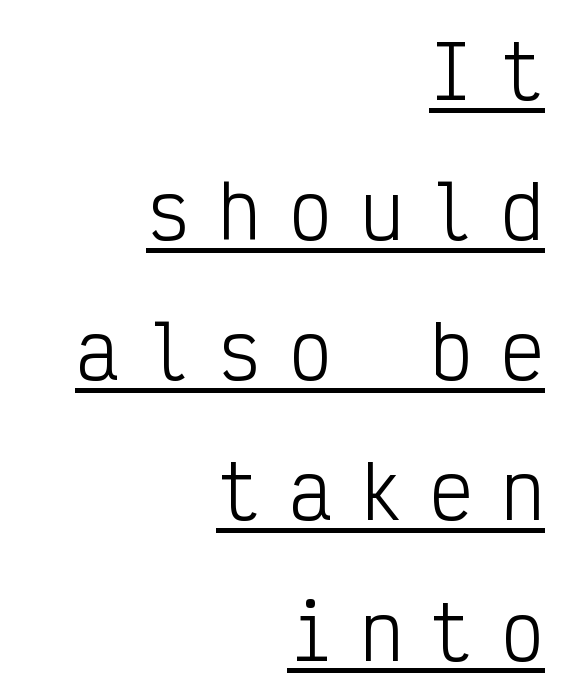
Q: Is the text bold? A: No.
Q: Is the text italic (slanted)? A: No, it is upright.
Q: Is the typeface a serif or a sans-serif typeface? A: Sans-serif.
Q: Is the text underlined? A: Yes.
Q: How is the paragraph aligned? A: Right-aligned.
Q: Is the spacing between letters normal or unusually wide? A: Unusually wide.
Q: Is the spacing between lines tight, normal or loose? A: Loose.
Q: Width (condensed, normal, or wide)? A: Condensed.
Q: Stroke contrast? A: Low.
Q: x-height? A: Medium.
Q: Monospaced? A: Yes.
